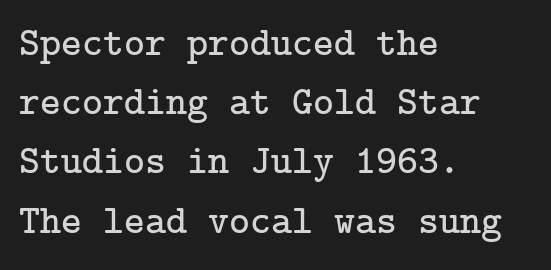
The image shows 40 px serif type, upright; set left-aligned, normal line spacing (1.48x), normal letter spacing, not underlined; low stroke contrast and a medium x-height.
